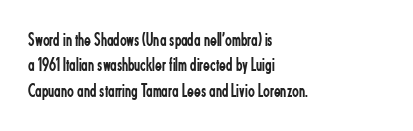
The rows are spaced the way most documents space them. Weight: in the light-to-regular range. Each word holds together tightly as a unit, with standard inter-letter gaps. Nobody drew a line under any word here.
